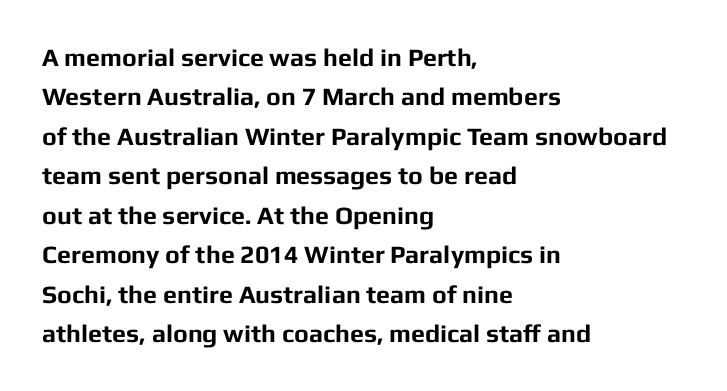
Evenly set lines give the paragraph a standard silhouette. Glance below the letters and you will spot only blank space. Typeset ragged right — the left edge is the straight one. This sample uses plain, unmodified letter spacing. Style check: upright. I'd describe the lettering as bold — thick and assertive.
